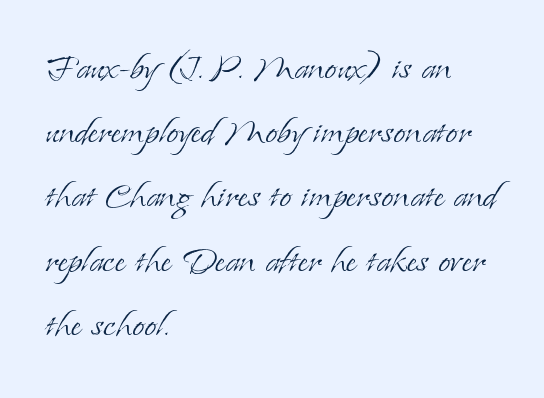
The image shows 44 px light serif type; set left-aligned, normal line spacing (1.46x), normal letter spacing, not underlined; low stroke contrast and a small x-height.
